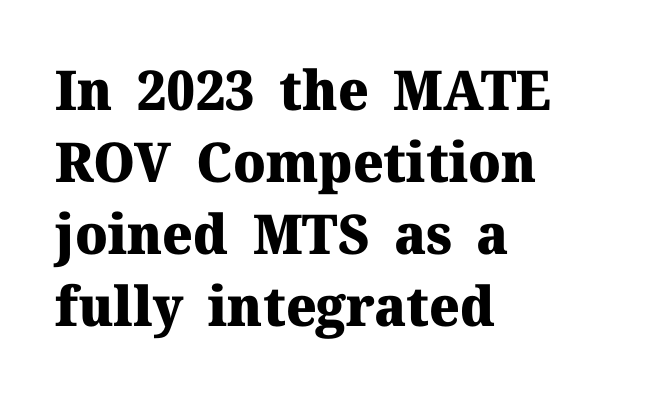
Q: Is the text bold? A: Yes.
Q: Is the text italic (slanted)? A: No, it is upright.
Q: Is the typeface a serif or a sans-serif typeface? A: Serif.
Q: Is the text underlined? A: No.
Q: How is the paragraph aligned? A: Left-aligned.
Q: Is the spacing between letters normal or unusually wide? A: Normal.
Q: Is the spacing between lines tight, normal or loose? A: Normal.
Q: Width (condensed, normal, or wide)? A: Normal.
Q: Stroke contrast? A: Medium.
Q: x-height? A: Medium.
Q: Monospaced? A: No.
